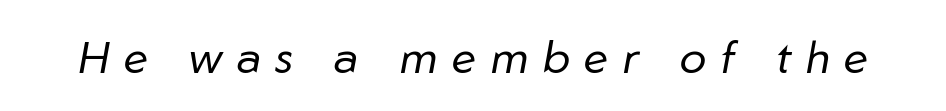
Is the type heavy? It reads as light-to-regular instead. Character widths vary here, with narrow letters taking less room than wide ones. Glyph-to-glyph distance is far greater than everyday printed text. Words float on clear page, feet unadorned. In terms of posture, this sample is oblique.
